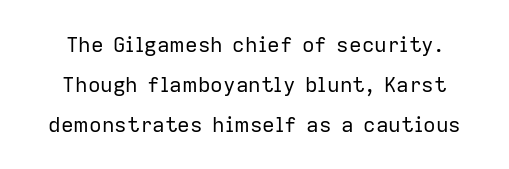
The image shows 21 px text type, upright; set loose line spacing (1.9x), normal letter spacing, not underlined.
